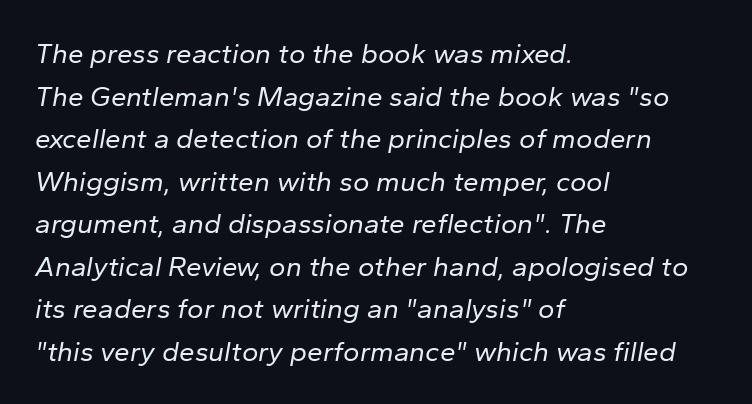
{"italic": "yes", "lean": "right", "slant_degrees": 10, "bold": "no", "weight": "regular", "width": "normal", "stroke_contrast": "low", "x_height": "medium", "monospaced": "no", "underline": "no", "align": "left", "line_spacing": "normal", "line_spacing_ratio": 1.52, "letter_spacing": "normal", "letter_spacing_em": 0.0, "glyph_px": 28}
